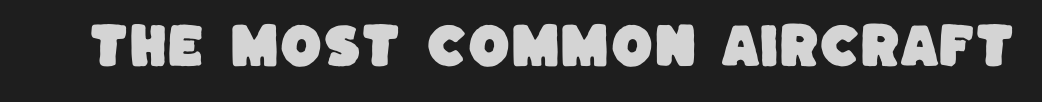
Q: Is the typeface a serif or a sans-serif typeface? A: Sans-serif.
Q: Is the text underlined? A: No.
Q: Is the spacing between letters normal or unusually wide? A: Normal.
Q: Width (condensed, normal, or wide)? A: Normal.
Q: Stroke contrast? A: Low.
Q: x-height? A: Large.
Q: Monospaced? A: No.
